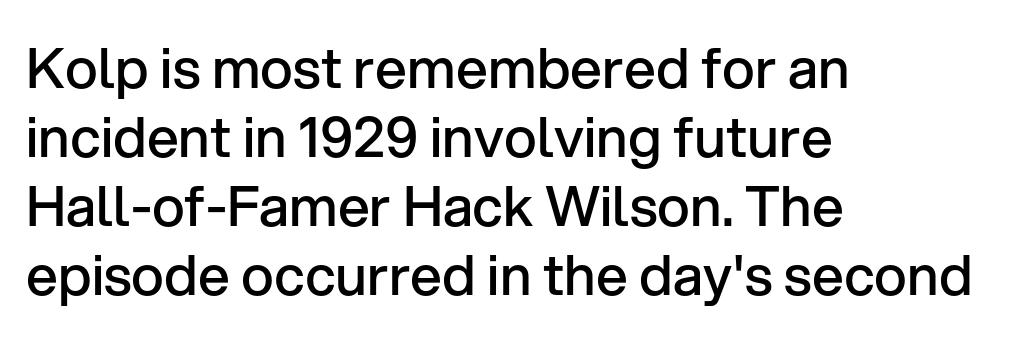
{"serif": "no", "italic": "no", "bold": "semi", "weight": "semibold", "width": "normal", "stroke_contrast": "low", "x_height": "medium", "monospaced": "no", "underline": "no", "align": "left", "line_spacing_ratio": 1.23, "letter_spacing": "normal", "letter_spacing_em": 0.0, "glyph_px": 56}
